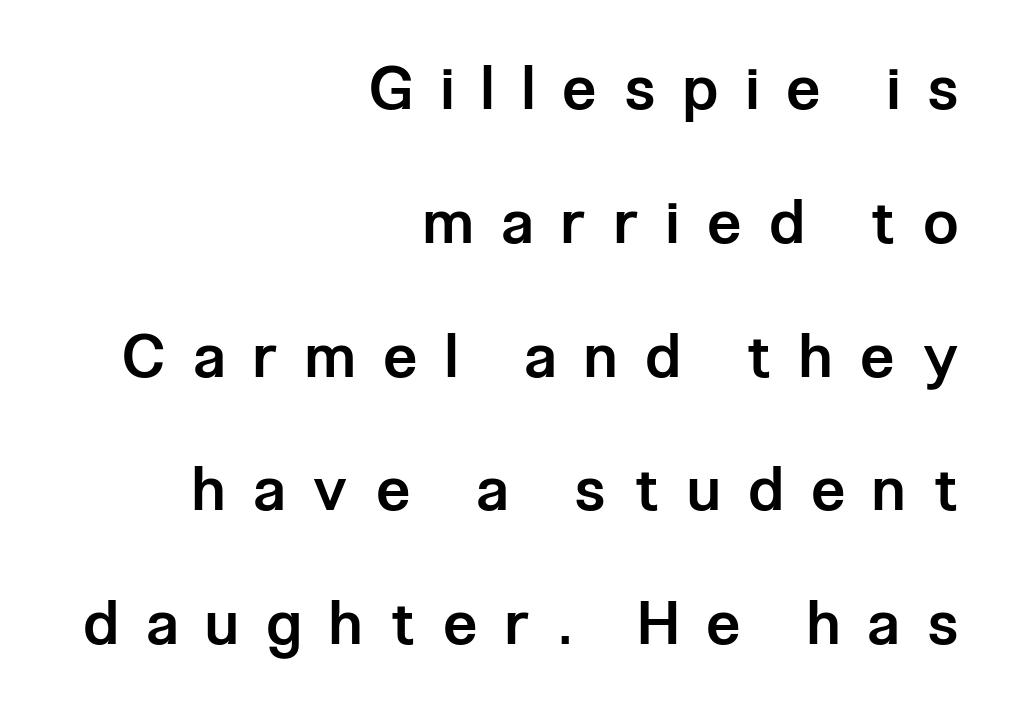
Q: Is the text bold? A: Semi-bold.
Q: Is the text italic (slanted)? A: No, it is upright.
Q: Is the typeface a serif or a sans-serif typeface? A: Sans-serif.
Q: Is the text underlined? A: No.
Q: How is the paragraph aligned? A: Right-aligned.
Q: Is the spacing between letters normal or unusually wide? A: Unusually wide.
Q: Is the spacing between lines tight, normal or loose? A: Loose.
Q: Width (condensed, normal, or wide)? A: Condensed.
Q: Stroke contrast? A: Low.
Q: x-height? A: Medium.
Q: Monospaced? A: No.
